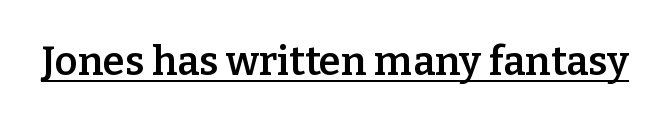
{"serif": "yes", "italic": "no", "bold": "semi", "weight": "semibold", "width": "normal", "stroke_contrast": "low", "x_height": "medium", "monospaced": "no", "underline": "yes", "letter_spacing": "normal", "letter_spacing_em": 0.0, "glyph_px": 40}
